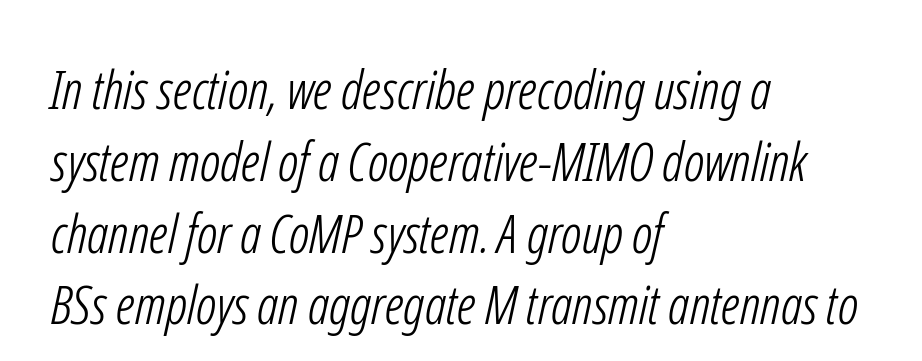
{"serif": "no", "bold": "no", "weight": "light", "width": "condensed", "stroke_contrast": "low", "x_height": "medium", "monospaced": "no", "underline": "no", "align": "left", "line_spacing": "normal", "line_spacing_ratio": 1.33, "letter_spacing": "normal", "letter_spacing_em": 0.0, "glyph_px": 54}
